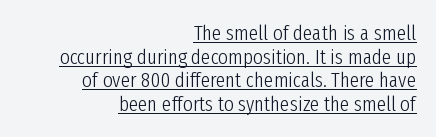
These characters rest on top of a visible drawn line. The compositor pushed each line to the right boundary. Ascenders rise straight up at ninety degrees. Each word holds together tightly as a unit, with standard inter-letter gaps. Heft: none added — not bold.
